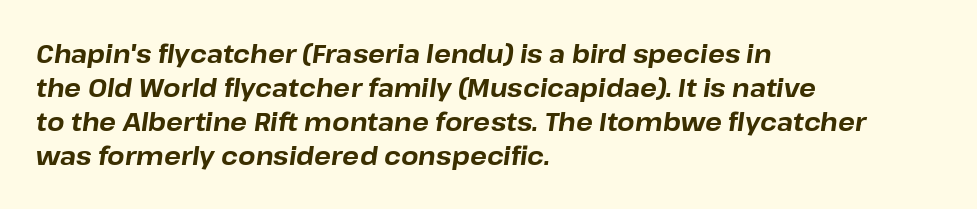
Any mark beneath the type? The region is blank. Evenly set lines give the paragraph a standard silhouette. You could call the tracking neutral — neither tight nor loose. How heavy is the stroke? Heavy — this is a bold.
